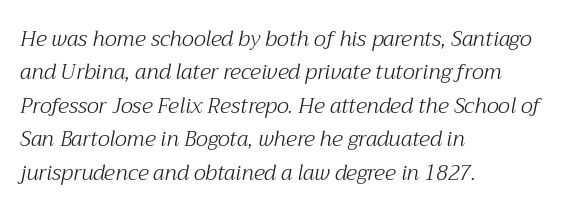
Leading matches the norm, producing a regular column. The face used here is rendered with its standard letterfit. Where is the straight margin? On the left. Underline: absent. Think standard paragraph weight, or any step lighter than that. Posture: slanted.
